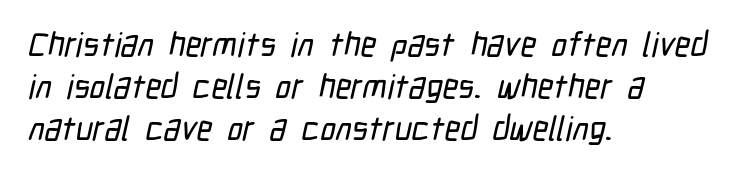
Is this a sans? Yes — the strokes have no serifs. This rendering uses left alignment, leaving the right contour irregular. Descenders are the only things crossing below the line. Honestly, the letter spacing is just normal — you wouldn't notice it.
